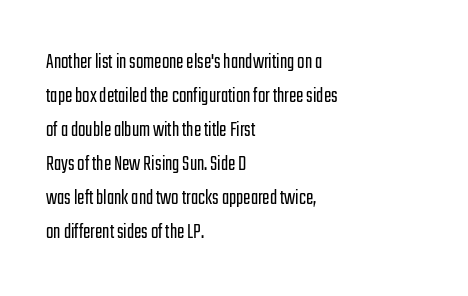
Caption: multi-line text, flush left, ragged right. Rendered with straight, roman letterforms. Beneath every word, the page is bare. Weight: not bold — regular or lighter. Nobody touched the tracking dial on this one. Vertically, the passage feels balanced, rows spaced as you'd expect.
